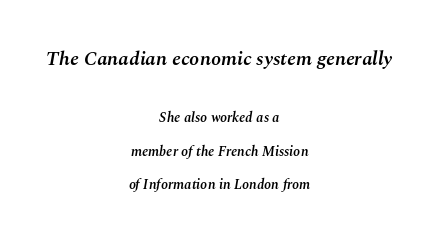
Short and long lines alike share a common midpoint. The typography opts for an oblique posture over an upright one. Is the letter spacing exaggerated? No — it looks like the ordinary default. The emphasis by scale lands on block number one, above. How would I describe the line gaps? Wide and relaxed.
